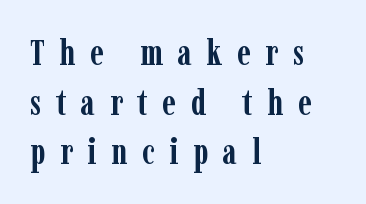
The image shows 36 px semibold, condensed serif type, upright; set left-aligned, normal line spacing (1.38x), unusually wide letter spacing (+0.41 em), not underlined; low stroke contrast and a medium x-height.
